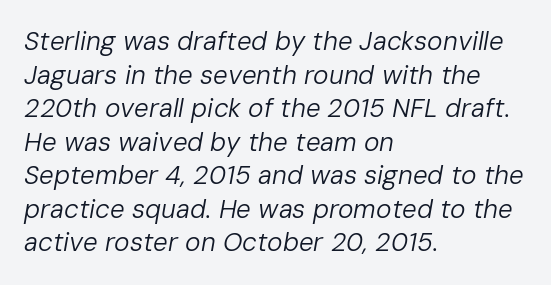
{"italic": "yes", "lean": "right", "slant_degrees": 10, "bold": "no", "underline": "no", "align": "left", "line_spacing": "normal", "line_spacing_ratio": 1.29, "letter_spacing": "normal", "letter_spacing_em": 0.0, "glyph_px": 26}
